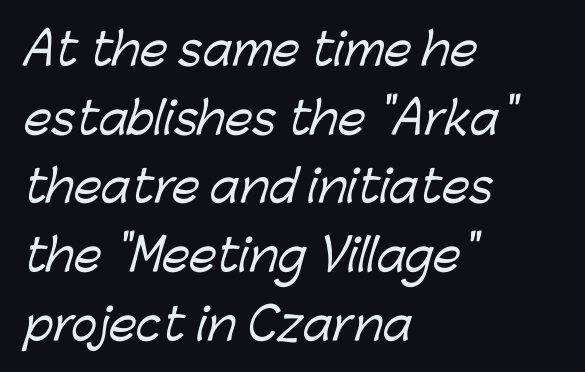
Descender tails drop into unmarked territory. Leftover space on each line is placed entirely after the last word. Baseline-to-baseline distance is the conventional proportion of letter height. The face used here is proportionally spaced, like ordinary book or web type. The tracking reads as untouched default to a designer's eye.
